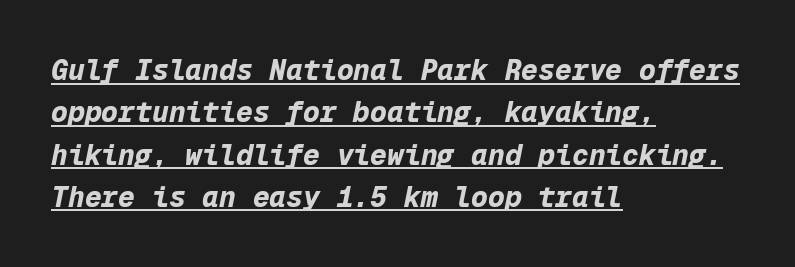
Fixed-width glyphs throughout — classic coding-font behaviour. Does the copy run flush right? No — it runs flush left. Pretty heavy lettering here — definitely bold. The glyphs are accompanied by a horizontal stroke just below them. The lettering tilts uniformly, giving the passage an italic look.
